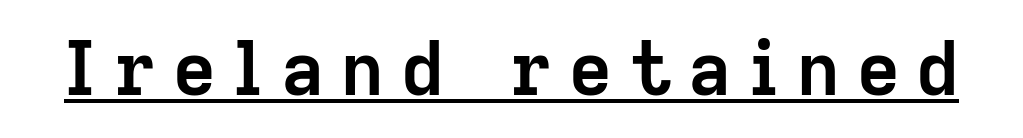
Q: Is the text bold? A: Yes.
Q: Is the text italic (slanted)? A: No, it is upright.
Q: Is the typeface a serif or a sans-serif typeface? A: Sans-serif.
Q: Is the text underlined? A: Yes.
Q: Is the spacing between letters normal or unusually wide? A: Unusually wide.
Q: Width (condensed, normal, or wide)? A: Normal.
Q: Stroke contrast? A: Low.
Q: x-height? A: Medium.
Q: Monospaced? A: No.
